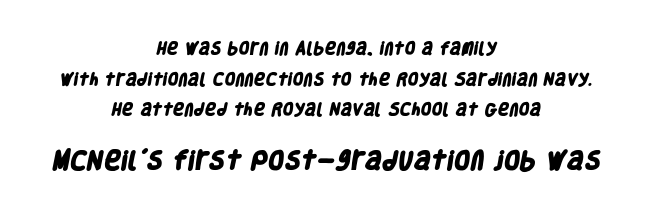
The image shows 21 px bold type; set centered, loose line spacing (2.19x), normal letter spacing, not underlined; the second (bottom) block is 1.5x larger.
